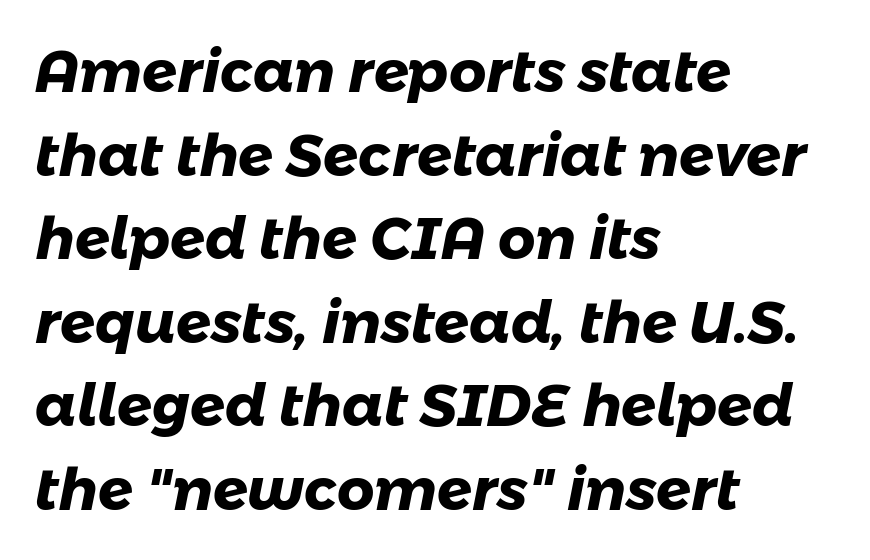
The image shows 58 px heavy sans-serif type; set left-aligned, normal line spacing (1.44x), normal letter spacing, not underlined; low stroke contrast and a medium x-height.
